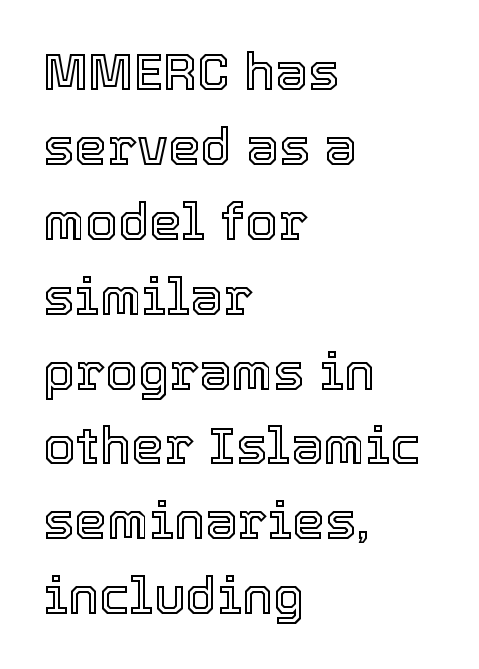
The image shows 52 px text type, upright; set left-aligned, normal line spacing (1.44x), normal letter spacing, not underlined; a medium x-height.
